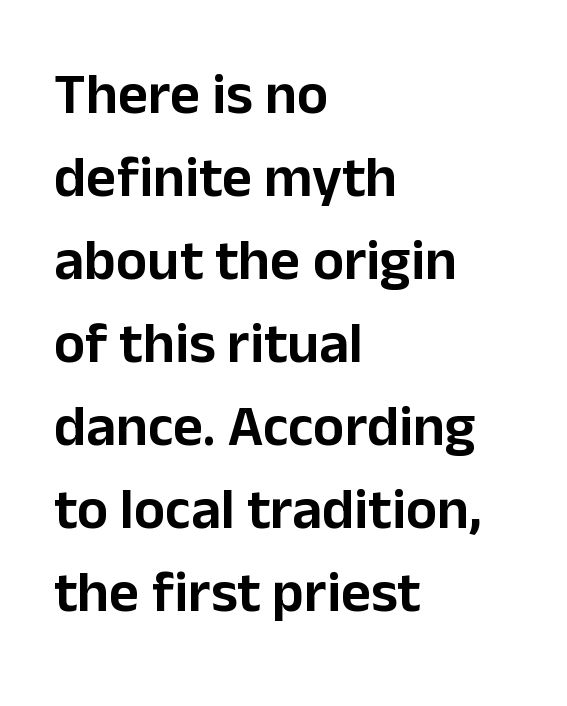
Q: Is the text italic (slanted)? A: No, it is upright.
Q: Is the typeface a serif or a sans-serif typeface? A: Sans-serif.
Q: Is the text underlined? A: No.
Q: How is the paragraph aligned? A: Left-aligned.
Q: Is the spacing between letters normal or unusually wide? A: Normal.
Q: Is the spacing between lines tight, normal or loose? A: Normal.
Q: Width (condensed, normal, or wide)? A: Normal.
Q: Stroke contrast? A: Low.
Q: x-height? A: Medium.
Q: Monospaced? A: No.
